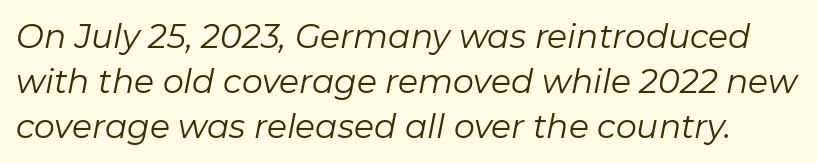
Think standard paragraph weight, or any step lighter than that. Each letter keeps its own natural width here, so spacing adapts to shape. A normal amount of white space separates one row of letters from the next. Any mark beneath the type? The region is blank.
